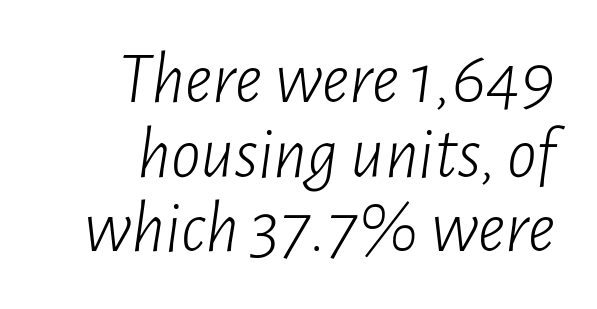
{"italic": "yes", "lean": "right", "slant_degrees": 7, "bold": "no", "weight": "light", "width": "condensed", "stroke_contrast": "low", "x_height": "medium", "monospaced": "no", "underline": "no", "line_spacing": "tight", "line_spacing_ratio": 1.01, "letter_spacing": "normal", "letter_spacing_em": 0.0, "glyph_px": 74}
